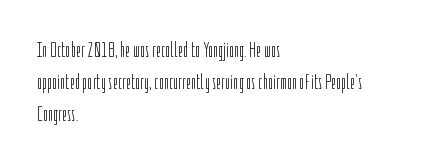
The image shows 22 px text type, upright; set left-aligned, normal line spacing (1.46x), normal letter spacing, not underlined.
